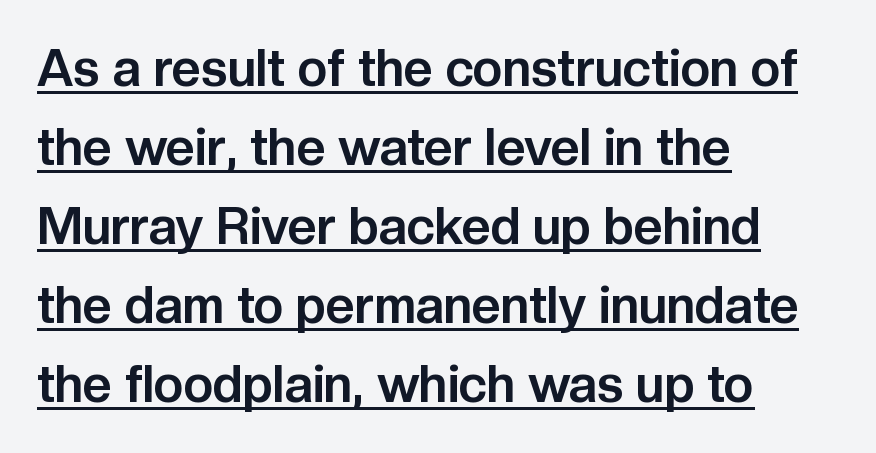
{"serif": "no", "italic": "no", "bold": "yes", "weight": "bold", "width": "normal", "stroke_contrast": "low", "x_height": "medium", "monospaced": "no", "underline": "yes", "align": "left", "line_spacing": "normal", "line_spacing_ratio": 1.55, "letter_spacing": "normal", "letter_spacing_em": 0.0, "glyph_px": 51}
